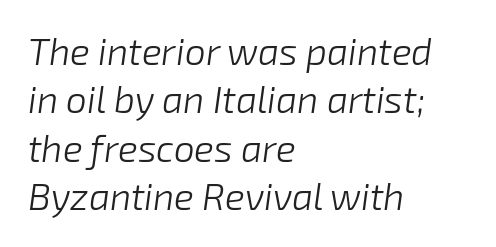
The image shows 37 px light type, italic (leaning right); set left-aligned, normal line spacing (1.31x), normal letter spacing, not underlined; low stroke contrast and a medium x-height.
